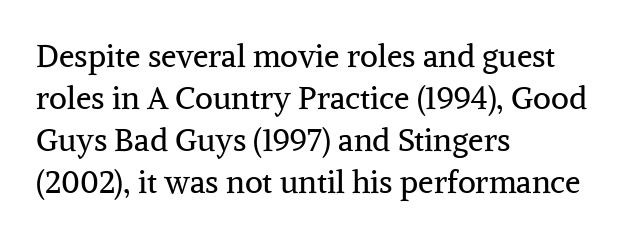
Q: Is the text bold? A: No.
Q: Is the text italic (slanted)? A: No, it is upright.
Q: Is the typeface a serif or a sans-serif typeface? A: Serif.
Q: Is the text underlined? A: No.
Q: How is the paragraph aligned? A: Left-aligned.
Q: Is the spacing between letters normal or unusually wide? A: Normal.
Q: Is the spacing between lines tight, normal or loose? A: Normal.
Q: Width (condensed, normal, or wide)? A: Normal.
Q: Stroke contrast? A: Medium.
Q: x-height? A: Medium.
Q: Monospaced? A: No.
